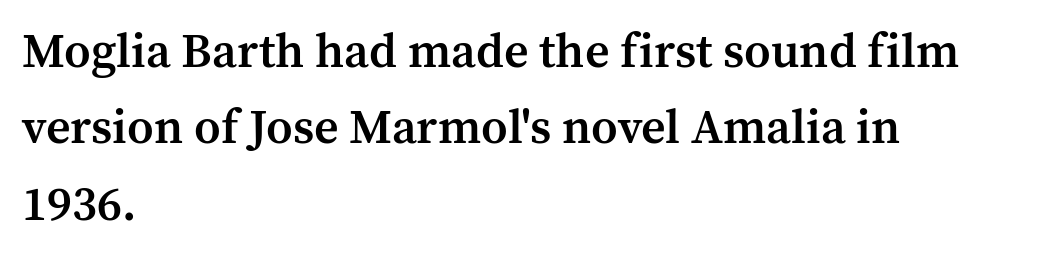
The image shows 48 px semibold serif type, upright; set left-aligned, normal line spacing (1.59x), normal letter spacing, not underlined; medium stroke contrast and a medium x-height.
